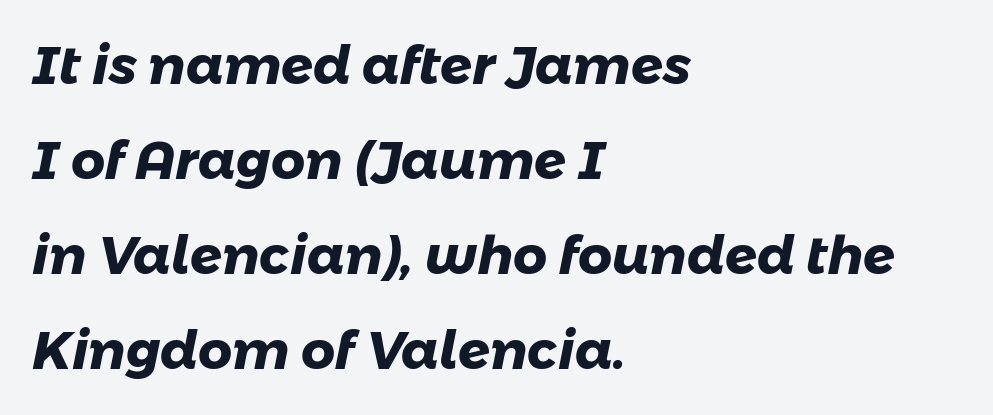
Q: Is the text bold? A: Yes.
Q: Is the typeface a serif or a sans-serif typeface? A: Sans-serif.
Q: Is the text underlined? A: No.
Q: How is the paragraph aligned? A: Left-aligned.
Q: Is the spacing between letters normal or unusually wide? A: Normal.
Q: Width (condensed, normal, or wide)? A: Normal.
Q: Stroke contrast? A: Low.
Q: x-height? A: Medium.
Q: Monospaced? A: No.
